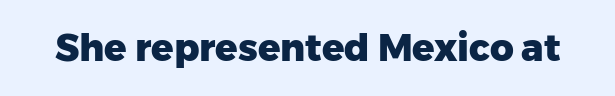
{"serif": "no", "italic": "no", "bold": "yes", "weight": "heavy", "width": "normal", "stroke_contrast": "low", "x_height": "medium", "monospaced": "no", "underline": "no", "letter_spacing": "normal", "letter_spacing_em": 0.0, "glyph_px": 37}
